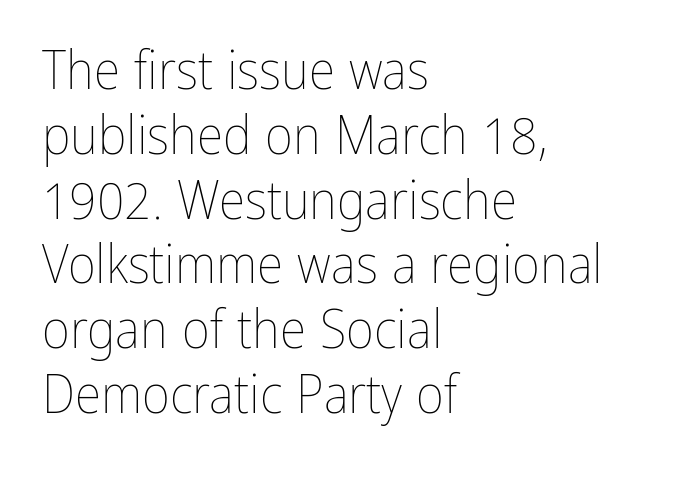
{"italic": "no", "bold": "no", "weight": "thin", "width": "condensed", "stroke_contrast": "low", "x_height": "medium", "monospaced": "no", "underline": "no", "align": "left", "line_spacing_ratio": 1.2, "letter_spacing": "normal", "letter_spacing_em": 0.0, "glyph_px": 54}
